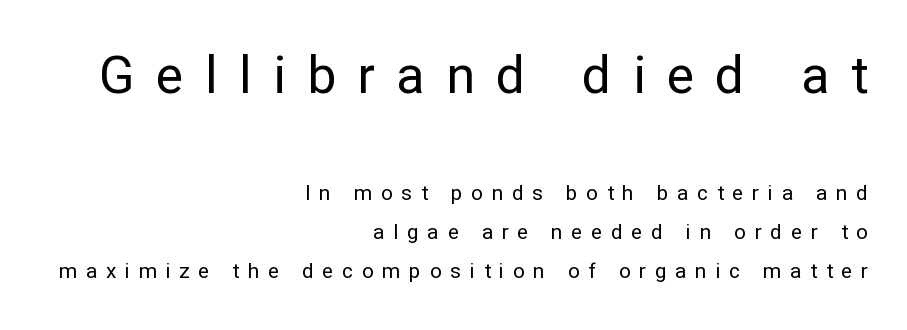
The image shows 52 px regular-weight sans-serif type, upright; set right-aligned, line spacing 1.87x, unusually wide letter spacing (+0.41 em), not underlined; the first (top) block is 2.48x larger; low stroke contrast and a medium x-height.
